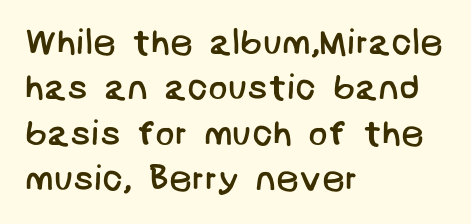
{"serif": "no", "bold": "no", "weight": "regular", "width": "normal", "stroke_contrast": "low", "x_height": "large", "underline": "no", "align": "left", "line_spacing": "normal", "line_spacing_ratio": 1.26, "letter_spacing": "normal", "letter_spacing_em": 0.0, "glyph_px": 36}
